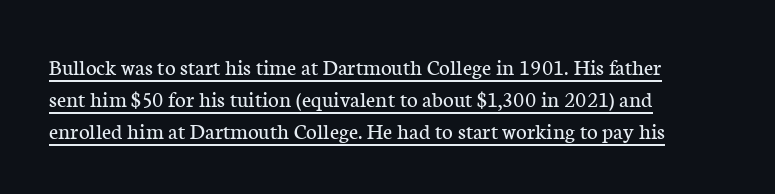
{"italic": "no", "bold": "no", "underline": "yes", "align": "left", "line_spacing": "normal", "line_spacing_ratio": 1.4, "letter_spacing": "normal", "letter_spacing_em": 0.0, "glyph_px": 23}
